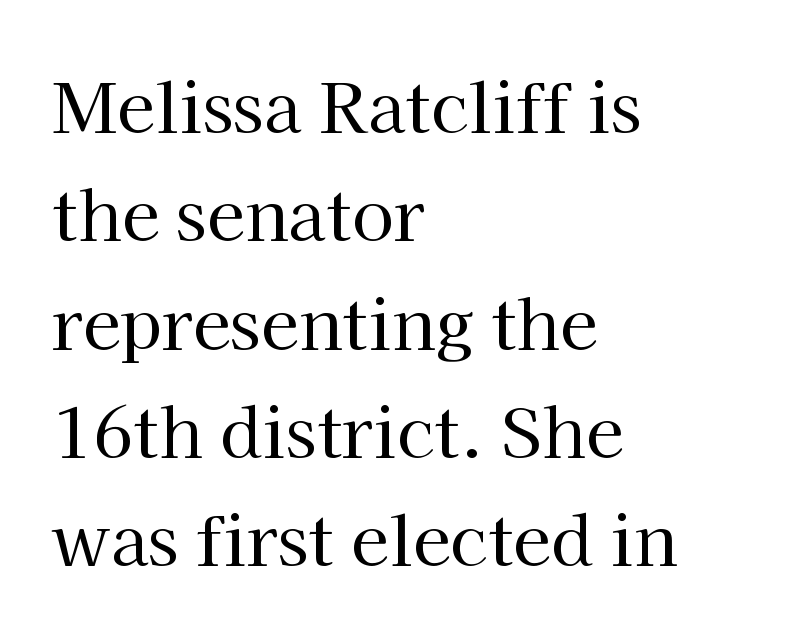
Q: Is the text bold? A: No.
Q: Is the text italic (slanted)? A: No, it is upright.
Q: Is the typeface a serif or a sans-serif typeface? A: Serif.
Q: Is the text underlined? A: No.
Q: How is the paragraph aligned? A: Left-aligned.
Q: Is the spacing between letters normal or unusually wide? A: Normal.
Q: Is the spacing between lines tight, normal or loose? A: Normal.
Q: Width (condensed, normal, or wide)? A: Normal.
Q: Stroke contrast? A: High.
Q: x-height? A: Medium.
Q: Monospaced? A: No.
